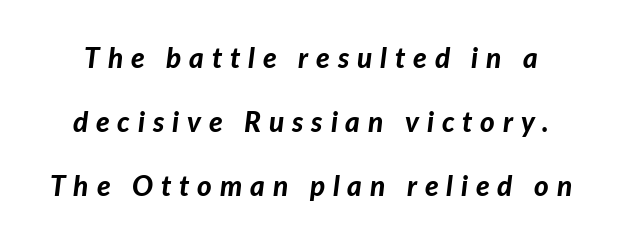
The image shows 28 px bold type, italic (leaning right); set loose line spacing (2.29x), unusually wide letter spacing (+0.28 em), not underlined; low stroke contrast and a medium x-height.
